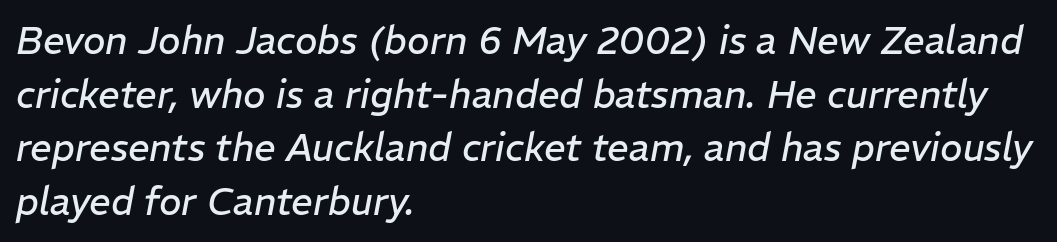
Q: Is the text bold? A: No.
Q: Is the text italic (slanted)? A: Yes, it leans right by about 11 degrees.
Q: Is the text underlined? A: No.
Q: How is the paragraph aligned? A: Left-aligned.
Q: Is the spacing between letters normal or unusually wide? A: Normal.
Q: Is the spacing between lines tight, normal or loose? A: Normal.
Q: Width (condensed, normal, or wide)? A: Normal.
Q: Stroke contrast? A: Low.
Q: x-height? A: Medium.
Q: Monospaced? A: No.
